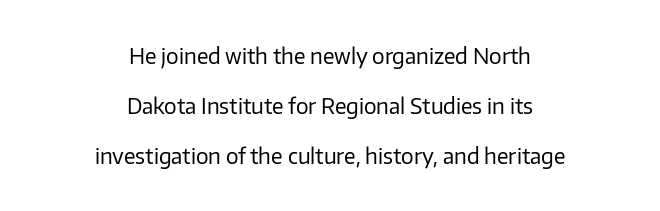
{"italic": "no", "bold": "no", "underline": "no", "align": "center", "line_spacing": "loose", "line_spacing_ratio": 2.37, "letter_spacing": "normal", "letter_spacing_em": 0.0, "glyph_px": 21}
